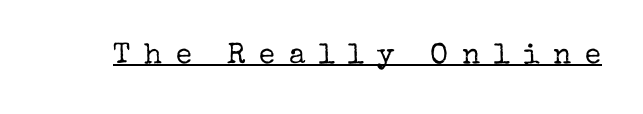
The image shows 29 px regular-weight serif type, upright; set unusually wide letter spacing (+0.47 em), underlined; low stroke contrast and a medium x-height.
